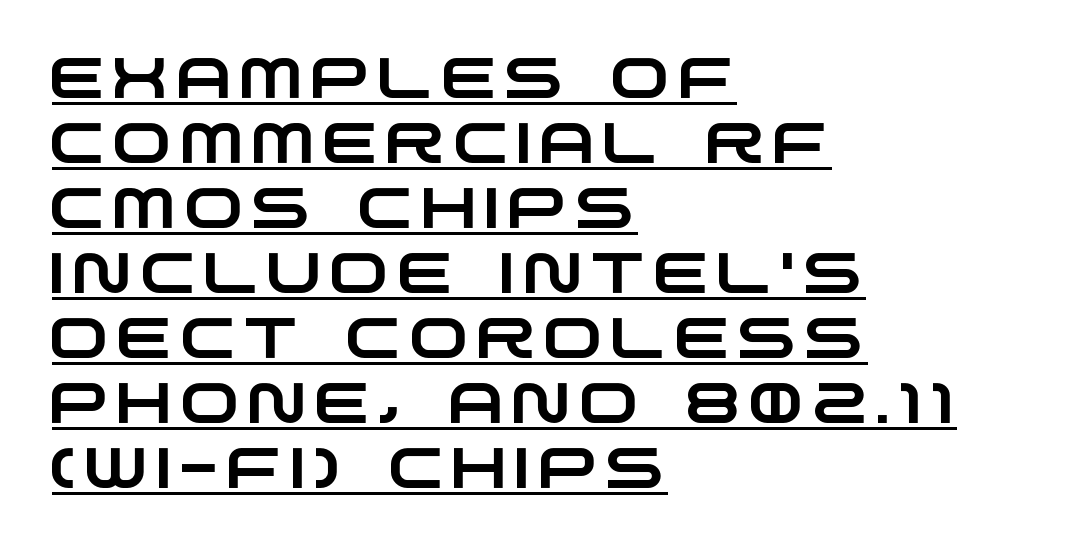
Q: Is the typeface a serif or a sans-serif typeface? A: Sans-serif.
Q: Is the text underlined? A: Yes.
Q: How is the paragraph aligned? A: Left-aligned.
Q: Is the spacing between lines tight, normal or loose? A: Tight.
Q: Width (condensed, normal, or wide)? A: Wide.
Q: Stroke contrast? A: Low.
Q: x-height? A: Large.
Q: Monospaced? A: No.
